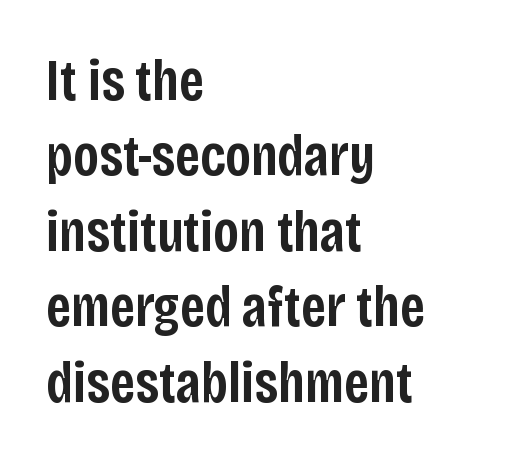
Q: Is the text bold? A: Semi-bold.
Q: Is the text italic (slanted)? A: No, it is upright.
Q: Is the typeface a serif or a sans-serif typeface? A: Sans-serif.
Q: Is the text underlined? A: No.
Q: How is the paragraph aligned? A: Left-aligned.
Q: Is the spacing between letters normal or unusually wide? A: Normal.
Q: Is the spacing between lines tight, normal or loose? A: Normal.
Q: Width (condensed, normal, or wide)? A: Condensed.
Q: Stroke contrast? A: Low.
Q: x-height? A: Large.
Q: Monospaced? A: No.
